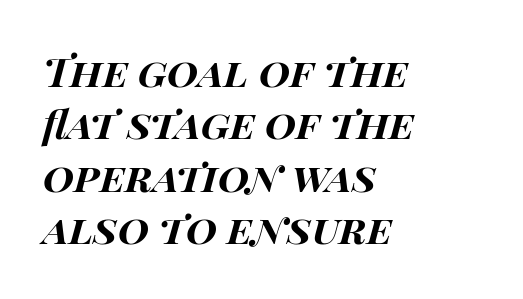
Q: Is the text bold? A: Yes.
Q: Is the text italic (slanted)? A: Yes, it leans right by about 14 degrees.
Q: Is the text underlined? A: No.
Q: How is the paragraph aligned? A: Left-aligned.
Q: Is the spacing between letters normal or unusually wide? A: Normal.
Q: Is the spacing between lines tight, normal or loose? A: Normal.
Q: Width (condensed, normal, or wide)? A: Wide.
Q: Stroke contrast? A: High.
Q: x-height? A: Large.
Q: Monospaced? A: No.
